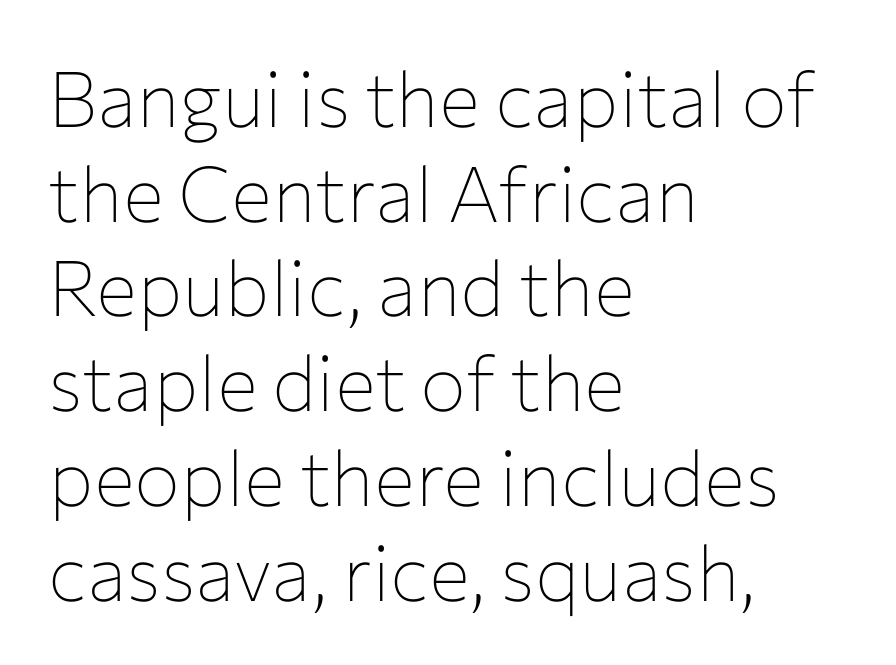
Q: Is the text bold? A: No.
Q: Is the text italic (slanted)? A: No, it is upright.
Q: Is the typeface a serif or a sans-serif typeface? A: Sans-serif.
Q: Is the text underlined? A: No.
Q: How is the paragraph aligned? A: Left-aligned.
Q: Is the spacing between letters normal or unusually wide? A: Normal.
Q: Width (condensed, normal, or wide)? A: Normal.
Q: Stroke contrast? A: Low.
Q: x-height? A: Medium.
Q: Monospaced? A: No.
